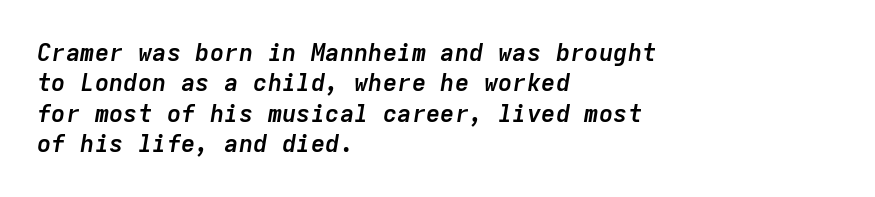
{"italic": "yes", "lean": "right", "slant_degrees": 9, "bold": "yes", "underline": "no", "align": "left", "line_spacing": "normal", "line_spacing_ratio": 1.27, "letter_spacing": "normal", "letter_spacing_em": 0.0, "glyph_px": 24}
